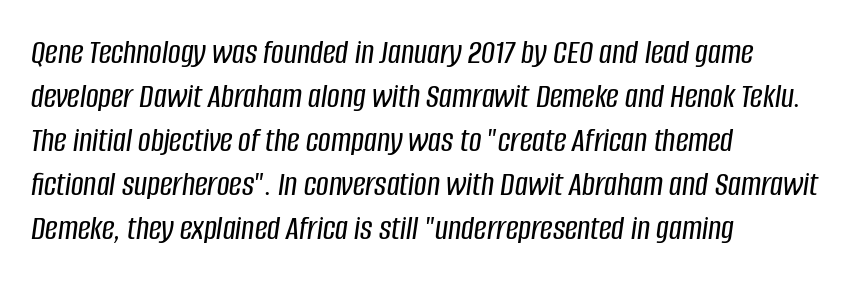
The image shows 35 px condensed type, italic (leaning right); set left-aligned, normal line spacing (1.26x), normal letter spacing, not underlined; low stroke contrast and a large x-height.
